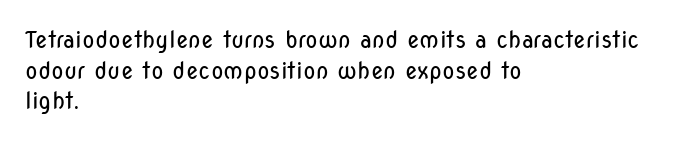
Q: Is the text bold? A: No.
Q: Is the text italic (slanted)? A: No, it is upright.
Q: Is the text underlined? A: No.
Q: How is the paragraph aligned? A: Left-aligned.
Q: Is the spacing between letters normal or unusually wide? A: Normal.
Q: Is the spacing between lines tight, normal or loose? A: Normal.
